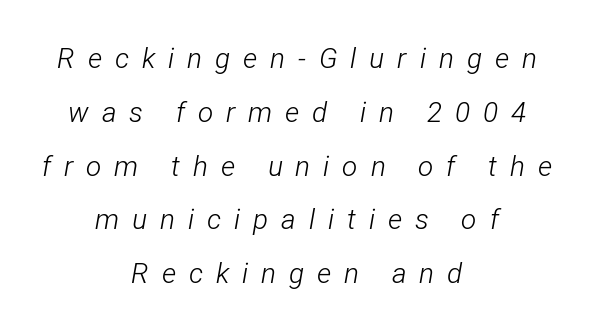
Someone cranked the tracking dial way up on this one. These lines were composed using italics. Visually the block forms a symmetrical silhouette, jagged on both flanks. No letter is thick-stroked: the sample isn't bold. This rendering features lettering with no underline. Notice the wide empty band between every row — that's loose leading.
